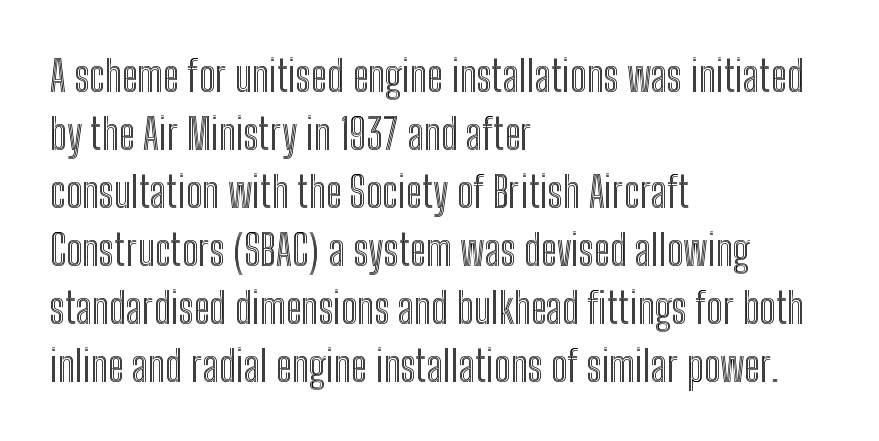
Q: Is the text italic (slanted)? A: No, it is upright.
Q: Is the text underlined? A: No.
Q: How is the paragraph aligned? A: Left-aligned.
Q: Is the spacing between letters normal or unusually wide? A: Normal.
Q: Is the spacing between lines tight, normal or loose? A: Normal.
Q: Width (condensed, normal, or wide)? A: Condensed.
Q: x-height? A: Medium.
Q: Monospaced? A: No.
